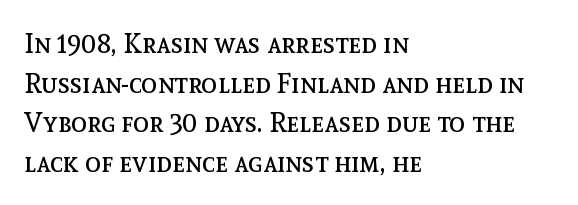
Notice how descenders clear the ascenders below comfortably — that's standard leading. Inter-character spacing is left at the font's built-in metrics. Bare-footed words on every line. The strokes are not fattened; the text isn't bold. A student would call this left alignment; a typographer would say flush left, rag right.
